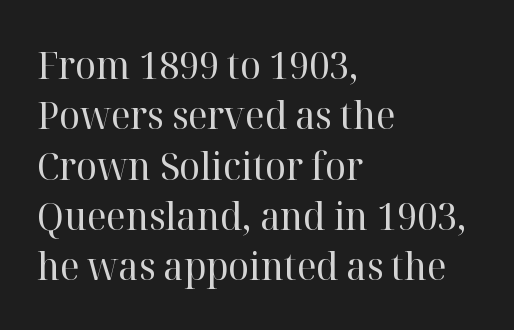
Any mark beneath the type? The region is blank. How would I describe the line gaps? Plain and ordinary. No chunkiness to these letters — they're not bold. The face used here is rendered with its standard letterfit. Character widths vary here, with narrow letters taking less room than wide ones.
